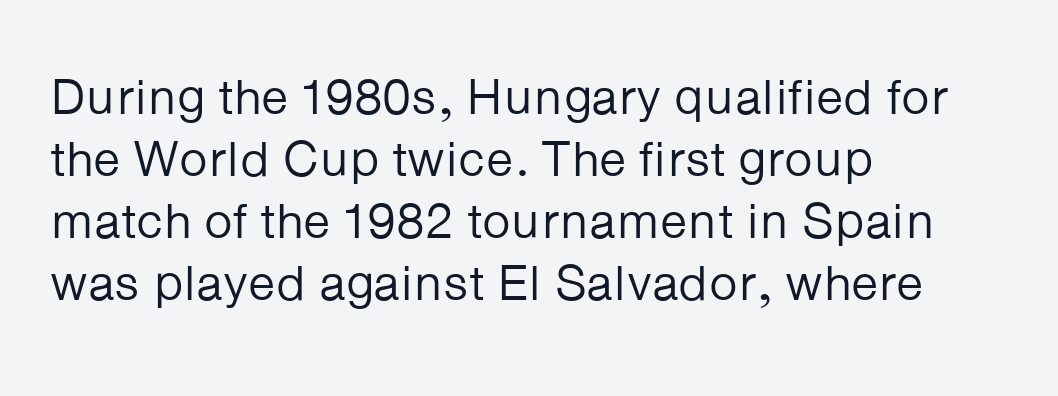
The image shows 50 px regular-weight sans-serif type, upright; set left-aligned, line spacing 1.24x, normal letter spacing, not underlined; low stroke contrast and a medium x-height.
